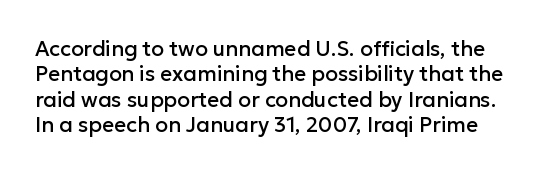
The image shows 21 px text type, upright; set line spacing 1.21x, normal letter spacing, not underlined.
